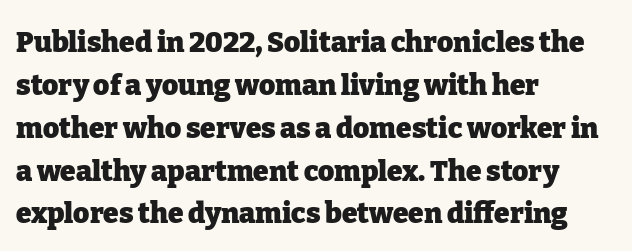
{"serif": "yes", "italic": "no", "bold": "yes", "weight": "heavy", "width": "normal", "stroke_contrast": "low", "x_height": "medium", "monospaced": "no", "underline": "no", "align": "left", "line_spacing": "normal", "line_spacing_ratio": 1.53, "letter_spacing": "normal", "letter_spacing_em": 0.0, "glyph_px": 28}
